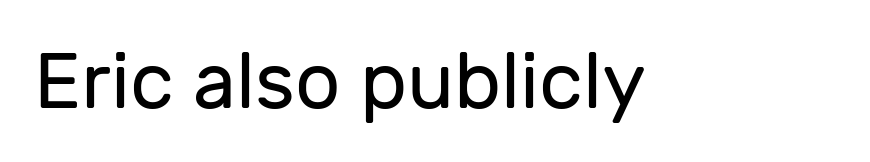
Q: Is the text bold? A: No.
Q: Is the text italic (slanted)? A: No, it is upright.
Q: Is the typeface a serif or a sans-serif typeface? A: Sans-serif.
Q: Is the text underlined? A: No.
Q: Is the spacing between letters normal or unusually wide? A: Normal.
Q: Width (condensed, normal, or wide)? A: Normal.
Q: Stroke contrast? A: Low.
Q: x-height? A: Medium.
Q: Monospaced? A: No.
